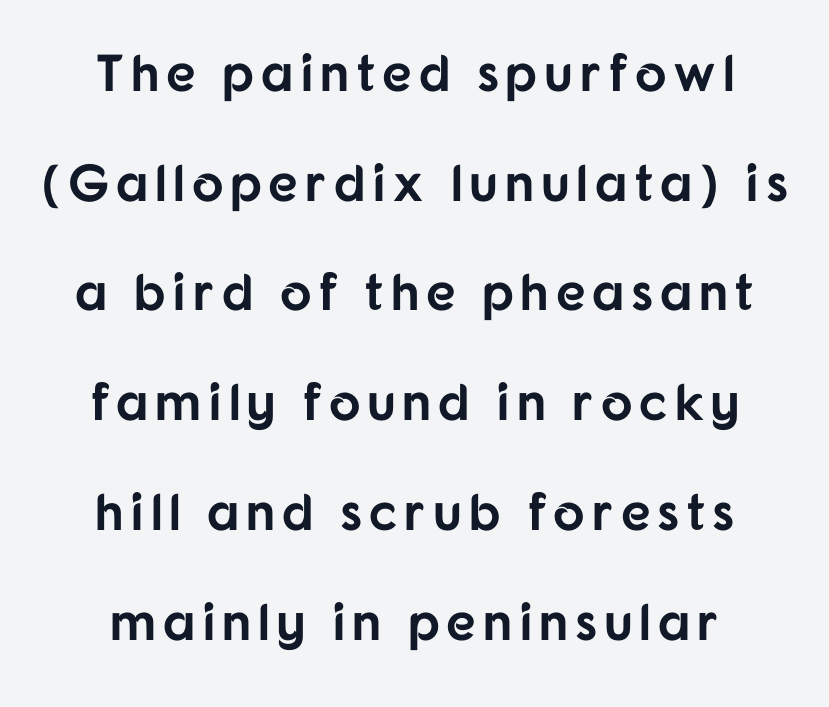
{"serif": "no", "italic": "no", "bold": "yes", "weight": "bold", "width": "normal", "stroke_contrast": "low", "x_height": "medium", "monospaced": "no", "underline": "no", "align": "center", "line_spacing": "loose", "line_spacing_ratio": 2.11, "glyph_px": 52}
